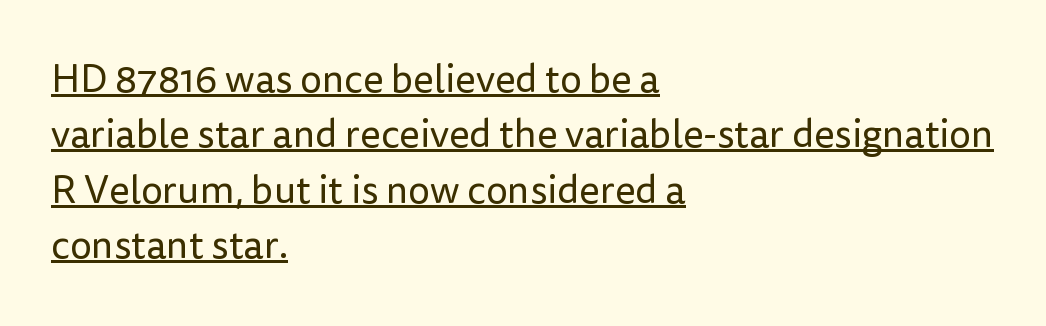
The rendering uses a moderate line-height, typical for paragraphs. The letters sit at their default tracking, neither squeezed nor spread. Vertical stems look standard width or narrower in stroke. Here the designer chose a conventional face with non-uniform glyph widths. Teacher's note: observe the even left margin — that is flush-left alignment. Honestly, the underline is the first thing you notice here.
